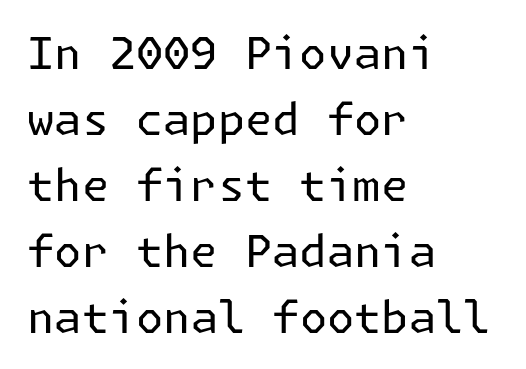
The image shows 44 px regular-weight sans-serif type, upright; set left-aligned, normal line spacing (1.5x), normal letter spacing, not underlined; low stroke contrast and a medium x-height.
